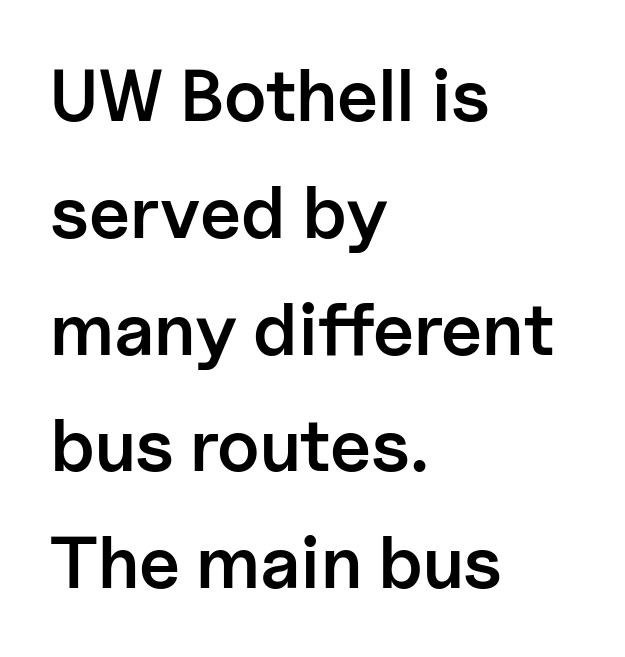
Q: Is the text bold? A: Semi-bold.
Q: Is the text italic (slanted)? A: No, it is upright.
Q: Is the typeface a serif or a sans-serif typeface? A: Sans-serif.
Q: Is the text underlined? A: No.
Q: How is the paragraph aligned? A: Left-aligned.
Q: Is the spacing between letters normal or unusually wide? A: Normal.
Q: Is the spacing between lines tight, normal or loose? A: Normal.
Q: Width (condensed, normal, or wide)? A: Normal.
Q: Stroke contrast? A: Low.
Q: x-height? A: Medium.
Q: Monospaced? A: No.
